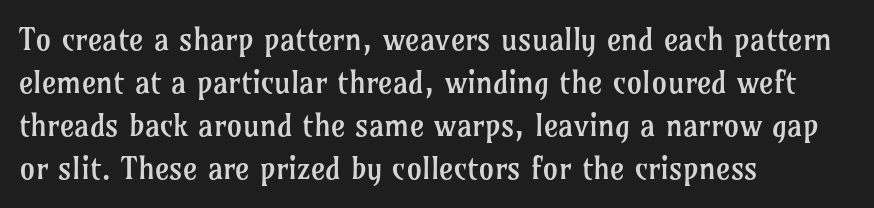
The image shows 31 px regular-weight serif type, upright; set left-aligned, normal line spacing (1.39x), normal letter spacing, not underlined; low stroke contrast and a medium x-height.
